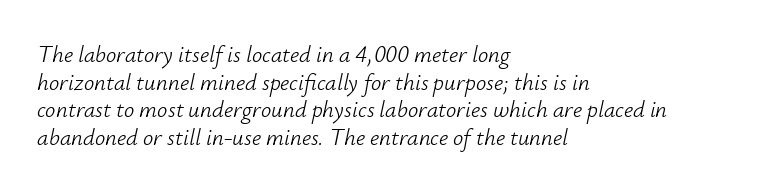
Q: Is the text bold? A: No.
Q: Is the text italic (slanted)? A: Yes, it leans right by about 12 degrees.
Q: Is the text underlined? A: No.
Q: How is the paragraph aligned? A: Left-aligned.
Q: Is the spacing between letters normal or unusually wide? A: Normal.
